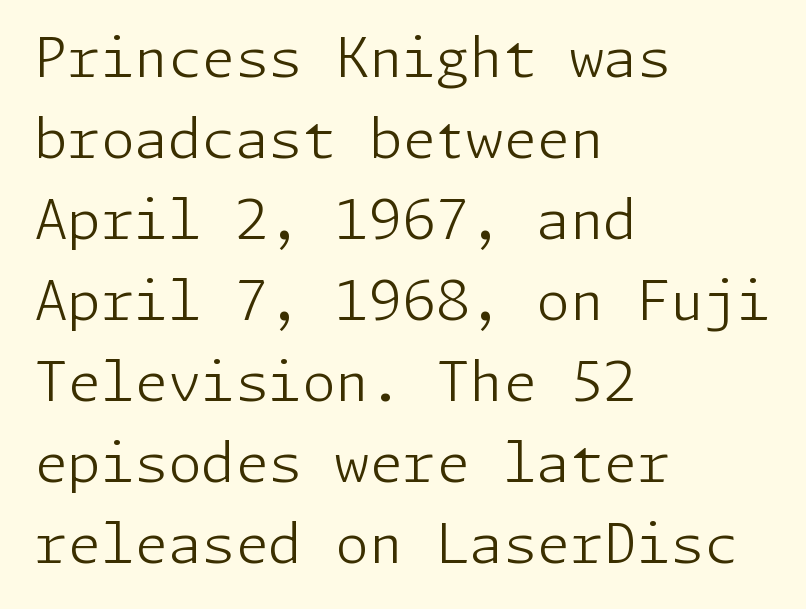
{"serif": "no", "italic": "no", "bold": "no", "weight": "light", "width": "normal", "stroke_contrast": "low", "x_height": "medium", "underline": "no", "align": "left", "line_spacing": "normal", "line_spacing_ratio": 1.5, "letter_spacing": "normal", "letter_spacing_em": 0.0, "glyph_px": 54}
